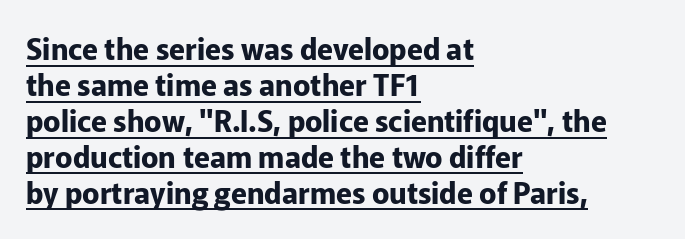
{"serif": "no", "italic": "no", "bold": "yes", "weight": "bold", "width": "normal", "stroke_contrast": "low", "x_height": "medium", "monospaced": "no", "underline": "yes", "align": "left", "line_spacing_ratio": 1.24, "letter_spacing": "normal", "letter_spacing_em": 0.0, "glyph_px": 29}
